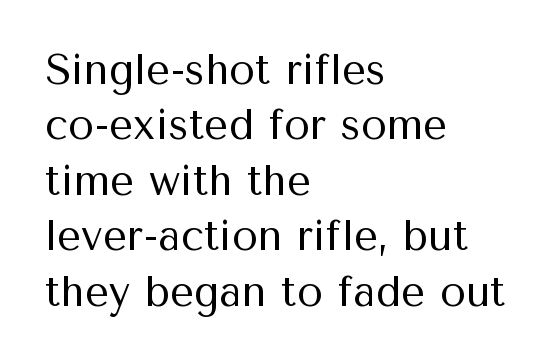
Is this a heavy cut? Hardly; it is regular or lighter. Quick note: underline off. The rows are spaced the way most documents space them. Inter-character spacing is left at the font's built-in metrics. The paragraph shown leans on its left margin.
